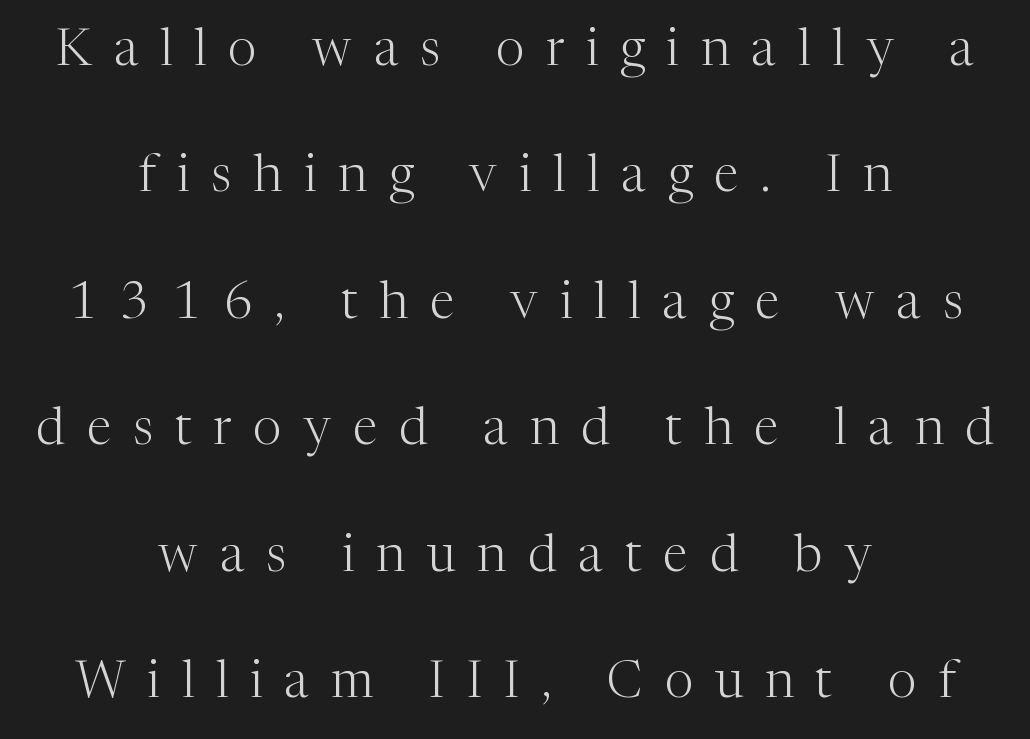
{"serif": "yes", "italic": "no", "bold": "no", "weight": "light", "width": "normal", "stroke_contrast": "medium", "x_height": "medium", "monospaced": "no", "underline": "no", "align": "center", "line_spacing": "loose", "line_spacing_ratio": 2.48, "letter_spacing": "wide", "letter_spacing_em": 0.43, "glyph_px": 51}
